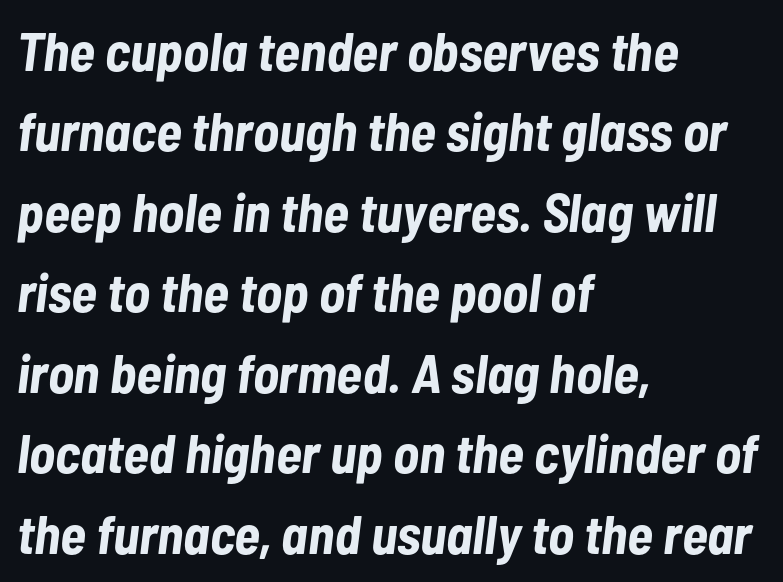
The string is rendered with underlining switched off. Weight: bold. Reading down the block, your eye returns to a fixed left position each line. Baseline-to-baseline distance is the conventional proportion of letter height.
